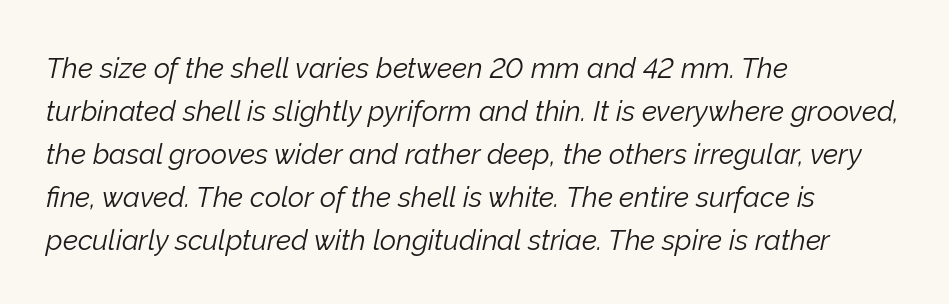
Q: Is the text bold? A: No.
Q: Is the text italic (slanted)? A: Yes, it leans right by about 12 degrees.
Q: Is the text underlined? A: No.
Q: How is the paragraph aligned? A: Left-aligned.
Q: Is the spacing between letters normal or unusually wide? A: Normal.
Q: Is the spacing between lines tight, normal or loose? A: Normal.
Q: Width (condensed, normal, or wide)? A: Normal.
Q: Stroke contrast? A: Low.
Q: x-height? A: Medium.
Q: Monospaced? A: No.
